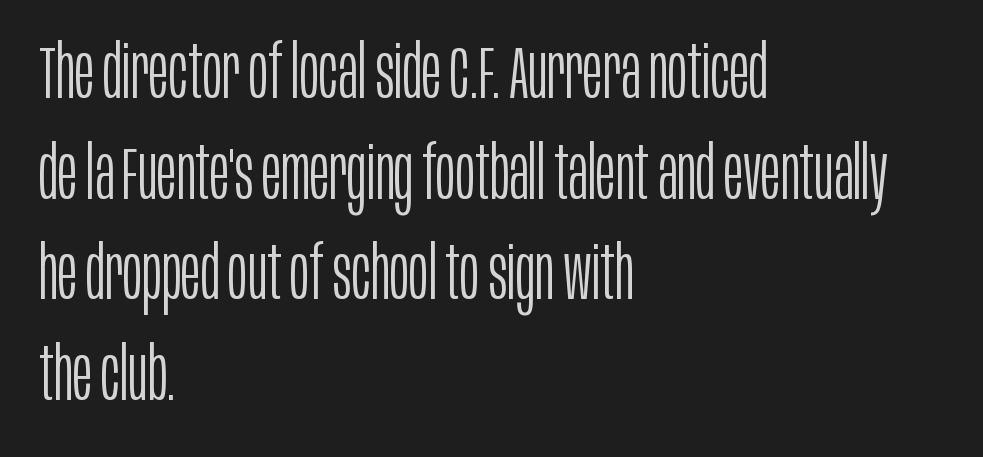
The image shows 74 px light, condensed sans-serif type, upright; set left-aligned, normal line spacing (1.36x), normal letter spacing, not underlined; low stroke contrast and a large x-height.
